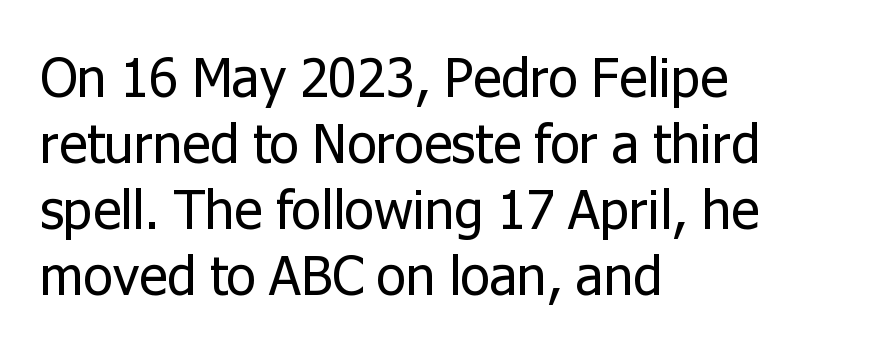
{"serif": "no", "italic": "no", "bold": "no", "weight": "regular", "width": "normal", "stroke_contrast": "low", "x_height": "medium", "monospaced": "no", "underline": "no", "align": "left", "line_spacing_ratio": 1.22, "letter_spacing": "normal", "letter_spacing_em": 0.0, "glyph_px": 54}
